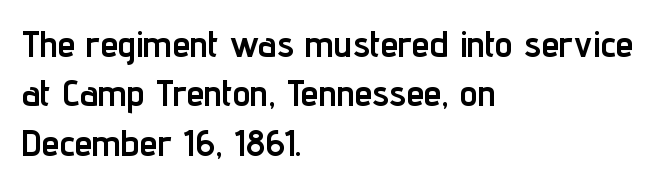
Q: Is the text bold? A: Yes.
Q: Is the text italic (slanted)? A: No, it is upright.
Q: Is the typeface a serif or a sans-serif typeface? A: Sans-serif.
Q: Is the text underlined? A: No.
Q: How is the paragraph aligned? A: Left-aligned.
Q: Is the spacing between letters normal or unusually wide? A: Normal.
Q: Is the spacing between lines tight, normal or loose? A: Normal.
Q: Width (condensed, normal, or wide)? A: Condensed.
Q: Stroke contrast? A: Low.
Q: x-height? A: Medium.
Q: Monospaced? A: No.
